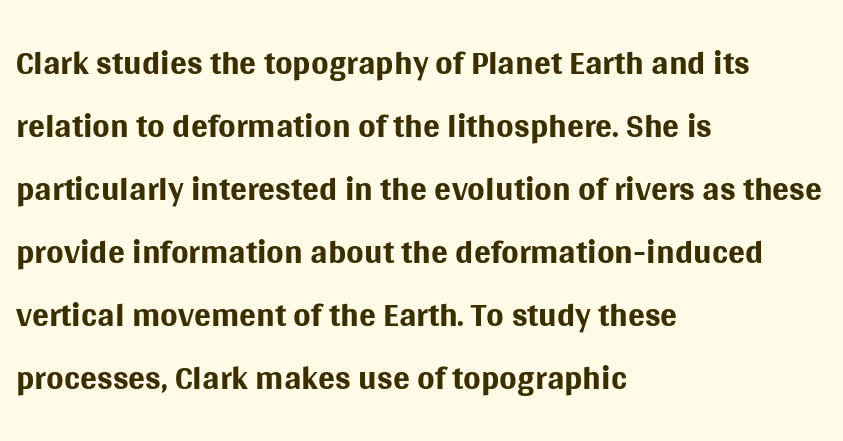
The image shows 50 px regular-weight sans-serif type, upright; set left-aligned, normal line spacing (1.26x), normal letter spacing, not underlined; medium stroke contrast and a large x-height.
